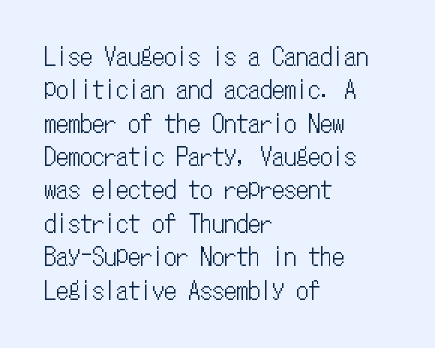
Q: Is the text italic (slanted)? A: No, it is upright.
Q: Is the text underlined? A: No.
Q: How is the paragraph aligned? A: Left-aligned.
Q: Is the spacing between letters normal or unusually wide? A: Normal.
Q: Is the spacing between lines tight, normal or loose? A: Normal.
